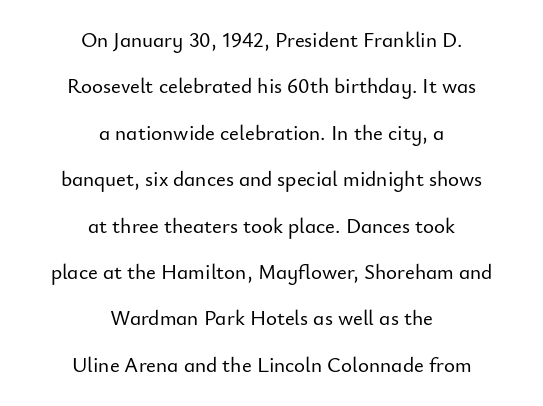
Widely set lines give the paragraph a tall, airy silhouette. Italic? Not at all — the glyphs are vertical. These lines are centered, leaving both edges ragged. What stands out about the letter spacing? Nothing — it is the standard amount.
